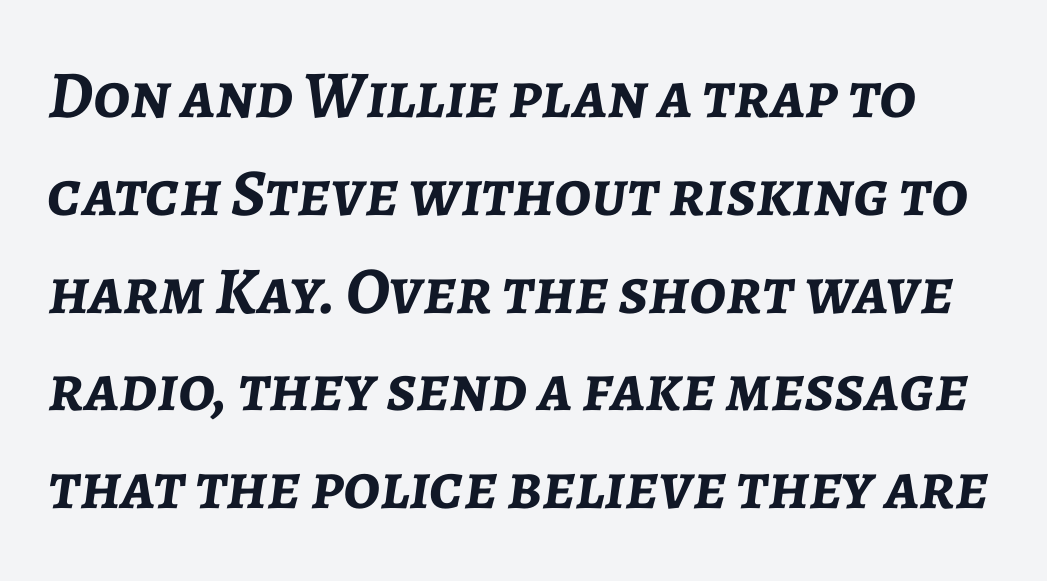
Q: Is the text bold? A: Yes.
Q: Is the text italic (slanted)? A: Yes, it leans right by about 7 degrees.
Q: Is the text underlined? A: No.
Q: Is the spacing between letters normal or unusually wide? A: Normal.
Q: Is the spacing between lines tight, normal or loose? A: Normal.
Q: Width (condensed, normal, or wide)? A: Normal.
Q: Stroke contrast? A: Low.
Q: x-height? A: Medium.
Q: Monospaced? A: No.
